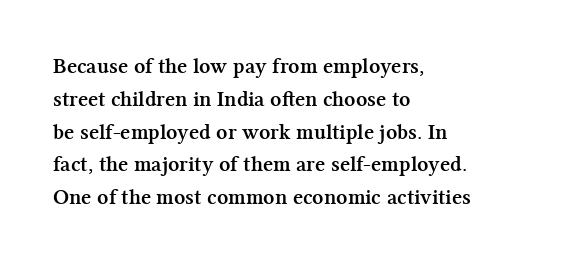
{"italic": "no", "bold": "yes", "underline": "no", "align": "left", "line_spacing": "normal", "line_spacing_ratio": 1.49, "letter_spacing": "normal", "letter_spacing_em": 0.0, "glyph_px": 22}
